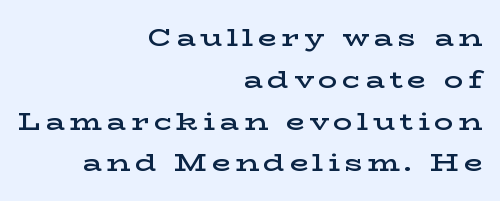
Q: Is the text bold? A: Semi-bold.
Q: Is the text italic (slanted)? A: No, it is upright.
Q: Is the text underlined? A: No.
Q: How is the paragraph aligned? A: Right-aligned.
